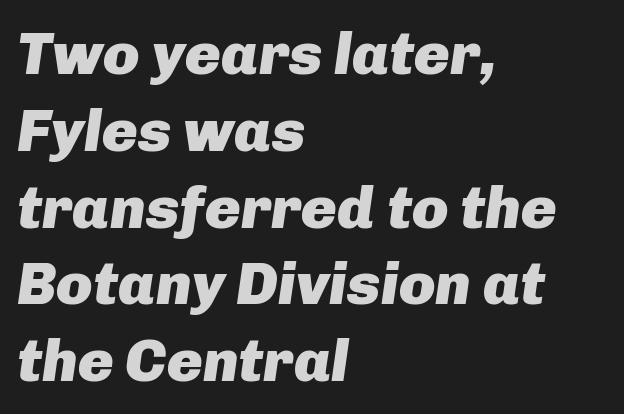
The sample has been set heavy, in full bold. If you drew a line through each stem, it would be angled. Underlining? Definitely not there. Spacing verdict: proportional, widths tailored to each character. Tracking here is standard; glyphs follow each other at the usual distance.
